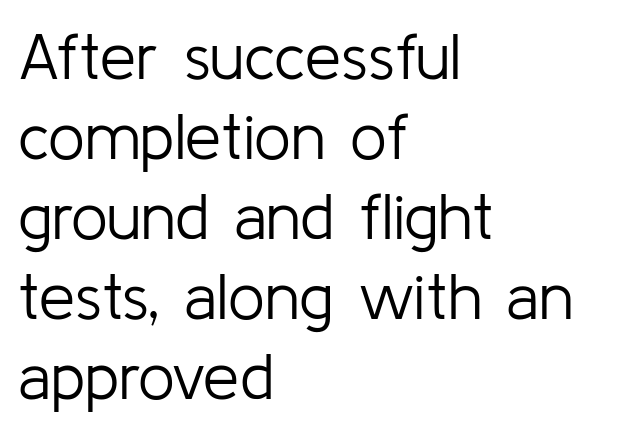
The gaps between neighbouring characters are ordinary and unremarkable. Letterform terminals end flat and unadorned throughout the passage. Varying glyph widths throughout — classic text-font behaviour. The characters are drawn with everyday or finer stroke widths.
